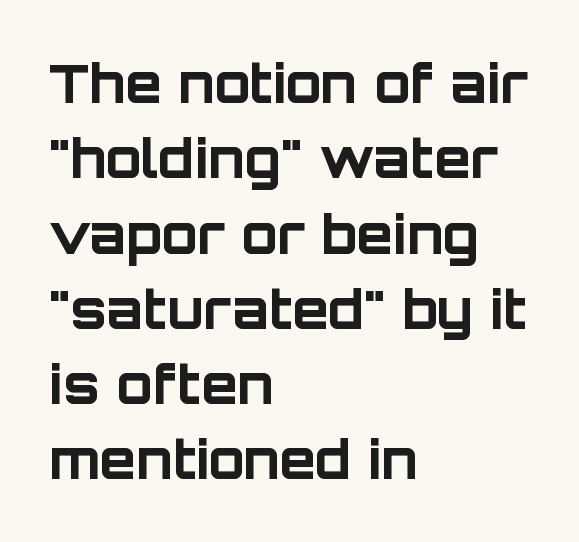
{"serif": "no", "italic": "no", "bold": "yes", "weight": "bold", "width": "normal", "stroke_contrast": "low", "x_height": "large", "monospaced": "no", "underline": "no", "align": "left", "line_spacing": "normal", "line_spacing_ratio": 1.42, "letter_spacing": "normal", "letter_spacing_em": 0.0, "glyph_px": 53}
